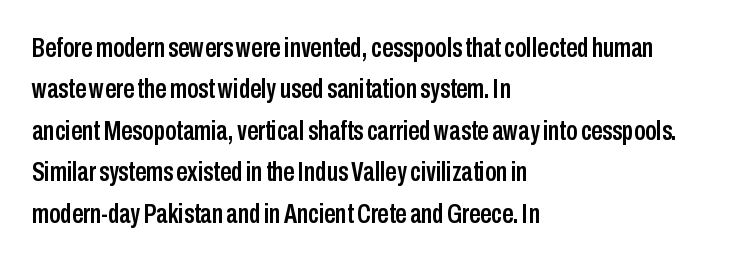
If you measured baseline to baseline, you'd find a middling distance. This is the regular roman posture of the typeface. The strip under each line holds only bare page. The rendering shows plain stroke endings on the letterforms — a sans-serif design. Here the designer chose a conventional face with non-uniform glyph widths. The passage shown has conventional tracking throughout.
